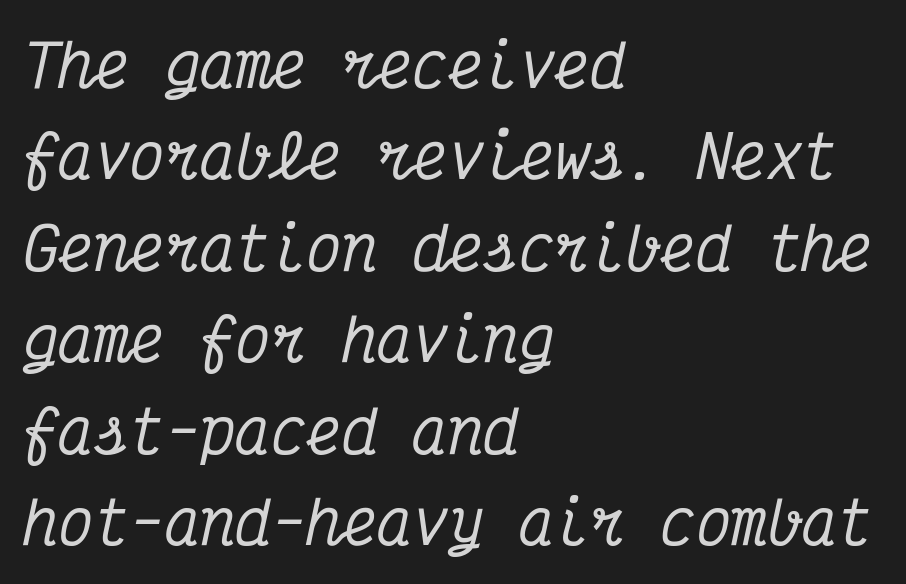
{"serif": "yes", "italic": "yes", "lean": "right", "slant_degrees": 12, "width": "condensed", "stroke_contrast": "medium", "x_height": "medium", "monospaced": "yes", "underline": "no", "align": "left", "line_spacing": "normal", "line_spacing_ratio": 1.55, "letter_spacing": "normal", "letter_spacing_em": 0.0, "glyph_px": 59}
